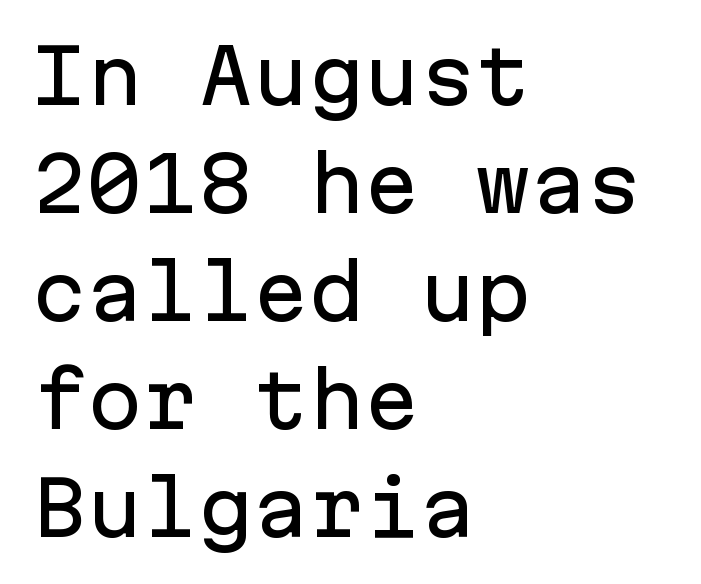
The image shows 74 px sans-serif type, upright, monospaced; set left-aligned, normal line spacing (1.46x), normal letter spacing, not underlined; low stroke contrast and a medium x-height.
